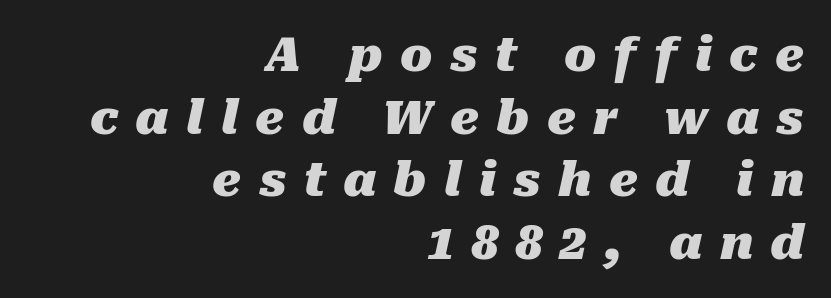
{"italic": "yes", "lean": "right", "slant_degrees": 10, "bold": "yes", "weight": "heavy", "width": "normal", "stroke_contrast": "medium", "x_height": "medium", "monospaced": "no", "underline": "no", "align": "right", "line_spacing": "normal", "line_spacing_ratio": 1.33, "letter_spacing": "wide", "letter_spacing_em": 0.37, "glyph_px": 47}
